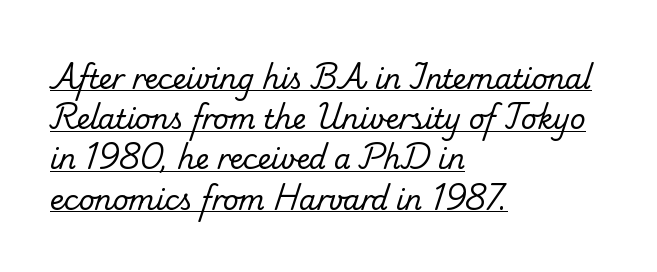
{"bold": "no", "underline": "yes", "align": "left", "line_spacing": "normal", "line_spacing_ratio": 1.49, "letter_spacing": "normal", "letter_spacing_em": 0.0, "glyph_px": 27}
